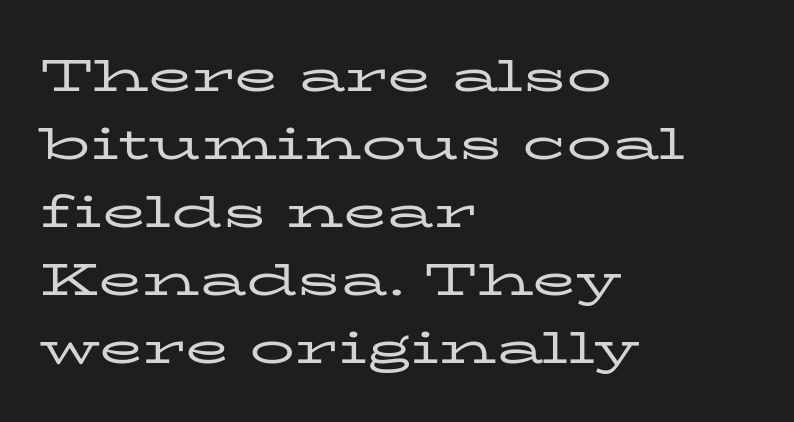
The image shows 45 px regular-weight, wide serif type, upright; set left-aligned, normal line spacing (1.51x), normal letter spacing, not underlined; low stroke contrast and a medium x-height.
